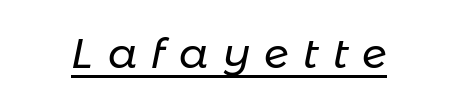
Q: Is the text bold? A: No.
Q: Is the text italic (slanted)? A: Yes, it leans right by about 11 degrees.
Q: Is the text underlined? A: Yes.
Q: Is the spacing between letters normal or unusually wide? A: Unusually wide.
Q: Width (condensed, normal, or wide)? A: Normal.
Q: Stroke contrast? A: Low.
Q: x-height? A: Medium.
Q: Monospaced? A: No.
